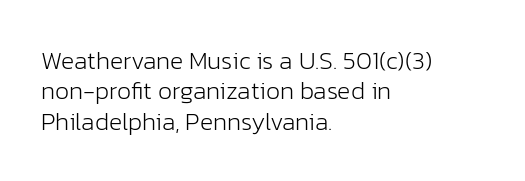
Q: Is the text bold? A: No.
Q: Is the text italic (slanted)? A: No, it is upright.
Q: Is the text underlined? A: No.
Q: How is the paragraph aligned? A: Left-aligned.
Q: Is the spacing between letters normal or unusually wide? A: Normal.
